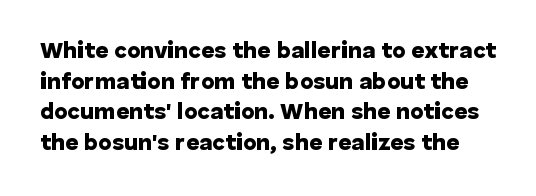
The image shows 23 px bold type, upright; set normal line spacing (1.33x), normal letter spacing, not underlined.
